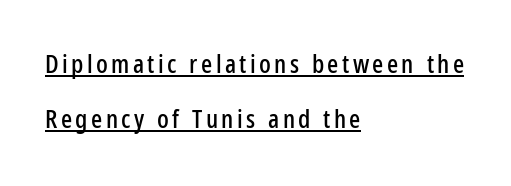
The passage is arranged the way most books set body copy — flush left. Beneath each row of characters lies a ruled line. It's the straight-up-and-down kind of type. Reading down the column, the eye jumps a long way to each next line.
